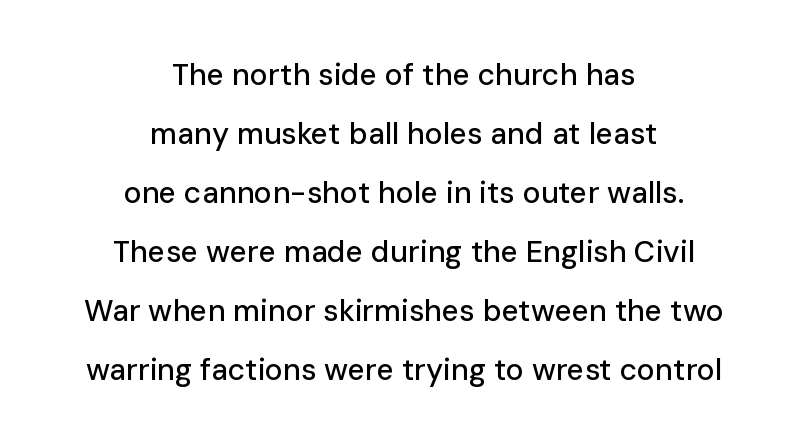
{"serif": "no", "italic": "no", "width": "normal", "stroke_contrast": "low", "x_height": "medium", "monospaced": "no", "underline": "no", "align": "center", "line_spacing": "loose", "line_spacing_ratio": 1.97, "letter_spacing": "normal", "letter_spacing_em": 0.0, "glyph_px": 30}
